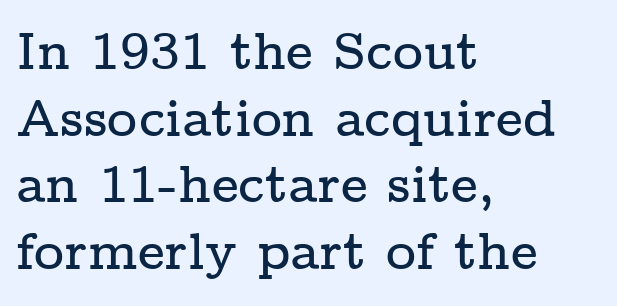
Q: Is the text italic (slanted)? A: No, it is upright.
Q: Is the typeface a serif or a sans-serif typeface? A: Serif.
Q: Is the text underlined? A: No.
Q: How is the paragraph aligned? A: Left-aligned.
Q: Is the spacing between letters normal or unusually wide? A: Normal.
Q: Is the spacing between lines tight, normal or loose? A: Normal.
Q: Width (condensed, normal, or wide)? A: Wide.
Q: Stroke contrast? A: Low.
Q: x-height? A: Medium.
Q: Monospaced? A: No.
